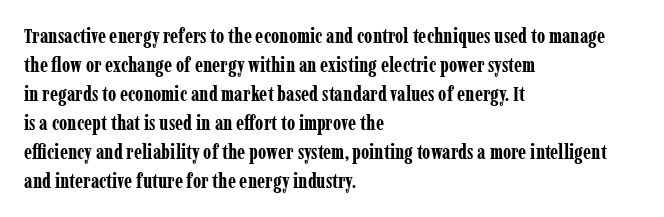
The image shows 20 px bold type, upright; set left-aligned, normal line spacing (1.45x), normal letter spacing, not underlined.
